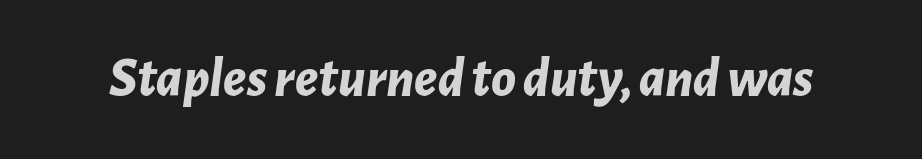
The image shows 56 px bold type, italic (leaning right); set normal letter spacing, not underlined; low stroke contrast and a medium x-height.
